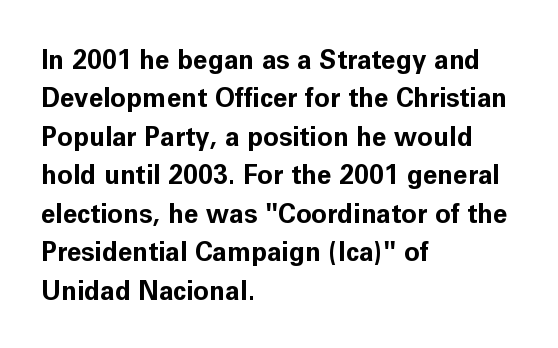
A typesetter would mark this as roman, not italic. Rule under the text: the space is simply empty. Layout note: lines flush left. The designer left line spacing at the default. What weight is shown? A full bold with thick strokes. This sample uses plain, unmodified letter spacing.
